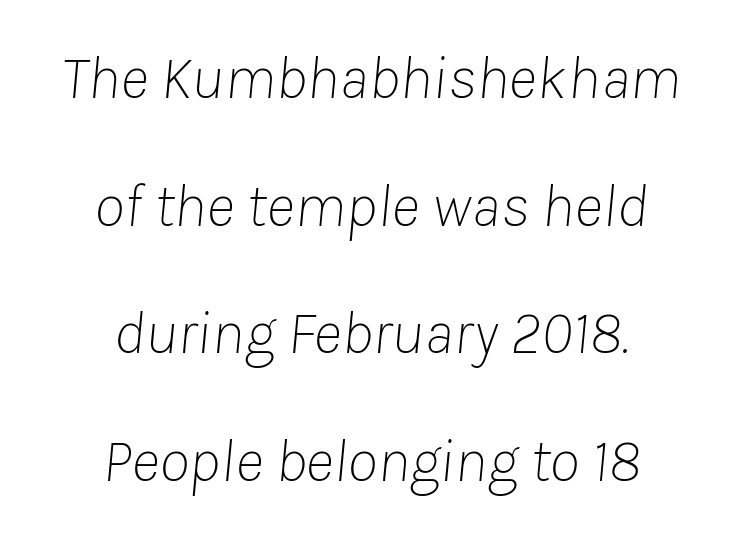
{"italic": "yes", "lean": "right", "slant_degrees": 8, "bold": "no", "weight": "thin", "width": "normal", "stroke_contrast": "low", "x_height": "medium", "monospaced": "no", "underline": "no", "align": "center", "line_spacing": "loose", "line_spacing_ratio": 2.06, "letter_spacing": "normal", "letter_spacing_em": 0.0, "glyph_px": 62}
